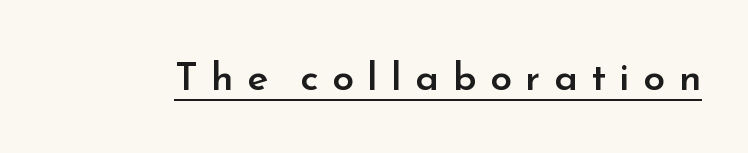
Is the letter spacing exaggerated? Yes — the characters are pushed far apart. Proportional: the letters do not fall into vertical columns. Rendered with straight, roman letterforms. What weight is shown? A semibold, between regular and bold. The words here are underlined. The characters display no serif detailing; their extremities are plain.
